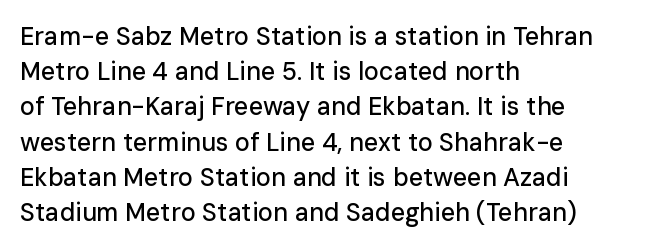
The image shows 25 px text type, upright; set left-aligned, normal line spacing (1.41x), normal letter spacing, not underlined.
